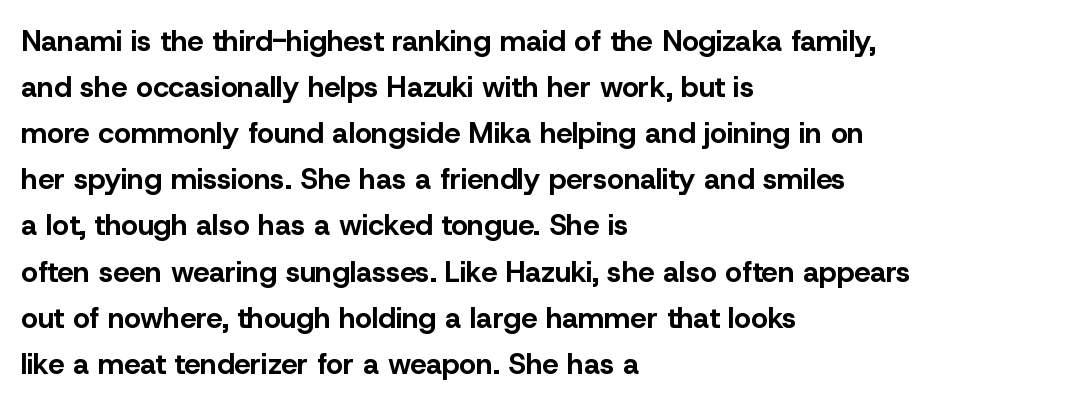
Do the characters align in a grid? No, the font is proportional. Does the type have serifs? No, each stem ends abruptly. Line beginnings align vertically; line endings do not. The letters stand upright; this is a roman face. Spacing between characters is what you'd get straight out of the box. The area under the type is left untouched.
